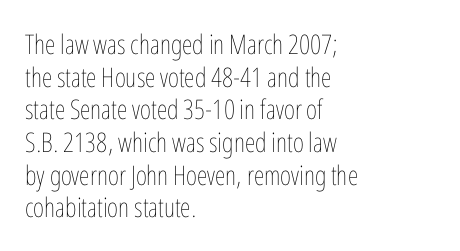
What stands out about the letter spacing? Nothing — it is the standard amount. This is not heavy type; no bold has been used. Just letters on the line, the space beneath them empty. Notice how the stems are strictly vertical — no italics here. This rendering uses left alignment, leaving the right contour irregular.
